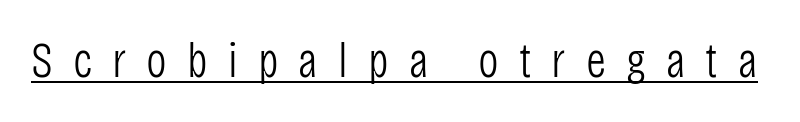
Has an underline been added? It has. The rendering uses natural spacing where letterforms have individual widths. Loose tracking; the words dissolve into strings of separated letters. This sample uses an upright cut, with every glyph sitting square on the baseline.
